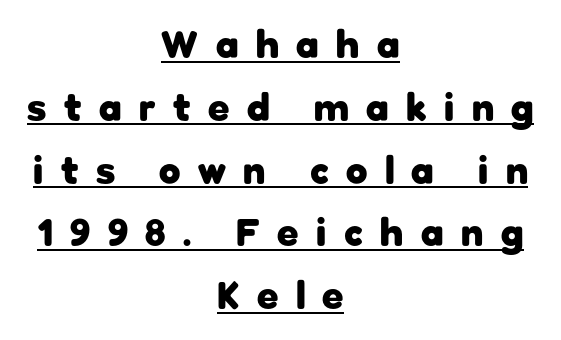
The image shows 39 px heavy sans-serif type, upright; set centered, normal line spacing (1.61x), unusually wide letter spacing (+0.45 em), underlined; low stroke contrast and a medium x-height.
